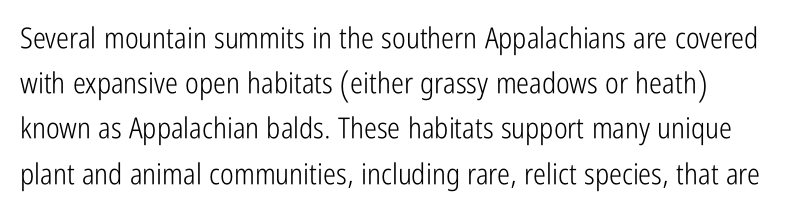
{"serif": "no", "italic": "no", "bold": "no", "weight": "light", "width": "condensed", "stroke_contrast": "low", "x_height": "medium", "monospaced": "no", "underline": "no", "line_spacing": "normal", "line_spacing_ratio": 1.56, "letter_spacing": "normal", "letter_spacing_em": 0.0, "glyph_px": 29}
